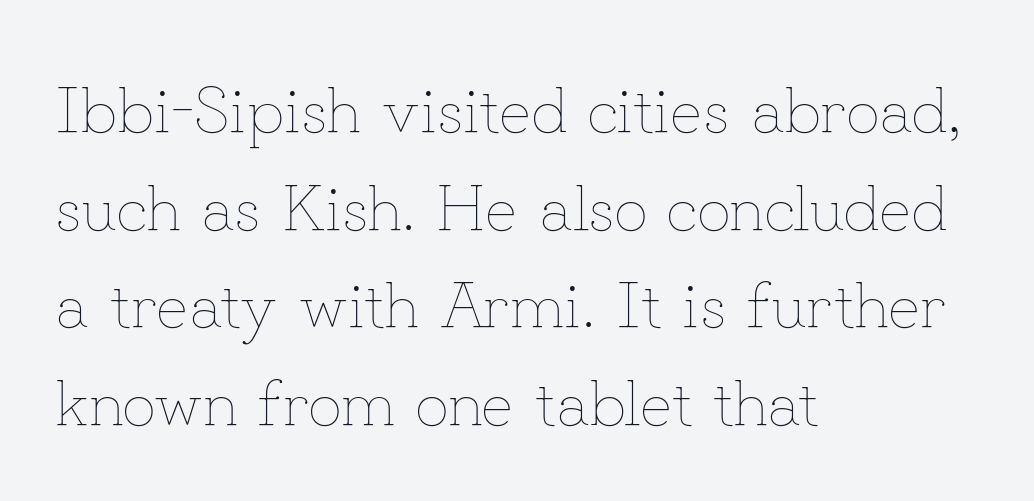
The image shows 66 px thin type, upright; set left-aligned, normal line spacing (1.48x), normal letter spacing, not underlined; low stroke contrast and a small x-height.
